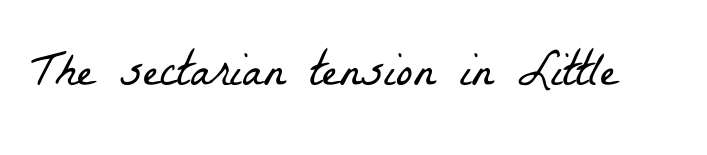
Character widths vary here, with narrow letters taking less room than wide ones. The font is comparable to plain body text, perhaps lighter. Letterform terminals end in serifs throughout the passage. Clear beneath every line of the passage. Spacing between characters is what you'd get straight out of the box.
